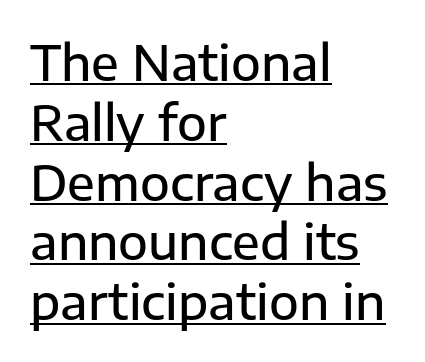
Q: Is the text italic (slanted)? A: No, it is upright.
Q: Is the typeface a serif or a sans-serif typeface? A: Sans-serif.
Q: Is the text underlined? A: Yes.
Q: How is the paragraph aligned? A: Left-aligned.
Q: Is the spacing between letters normal or unusually wide? A: Normal.
Q: Width (condensed, normal, or wide)? A: Normal.
Q: Stroke contrast? A: Low.
Q: x-height? A: Medium.
Q: Monospaced? A: No.
